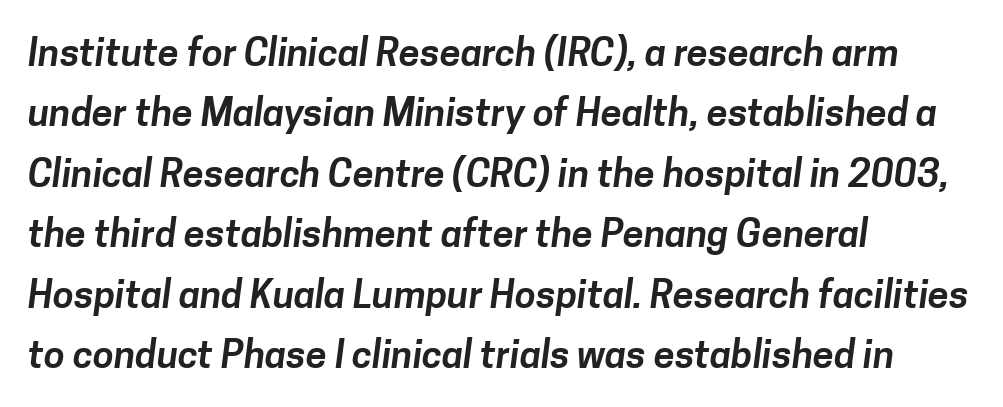
Tracking here is standard; glyphs follow each other at the usual distance. Left-aligned paragraph, ragged on the right. The baseline area is clear. Is there much room between lines? A standard amount, neither cramped nor airy. Character widths vary here, with narrow letters taking less room than wide ones.
